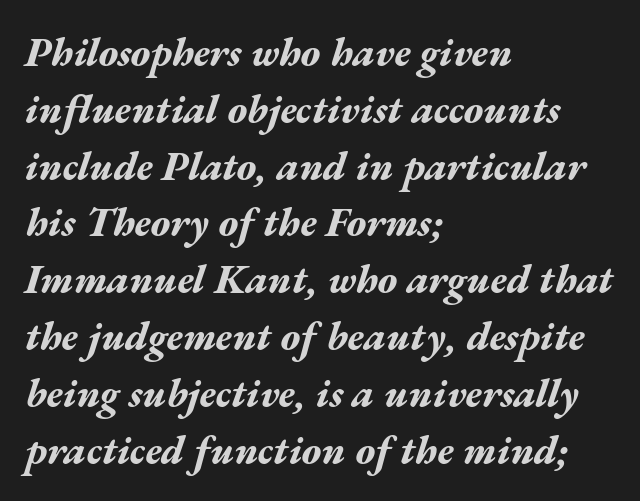
The image shows 40 px bold, wide type, italic (leaning right); set left-aligned, normal line spacing (1.42x), normal letter spacing, not underlined; medium stroke contrast and a medium x-height.
